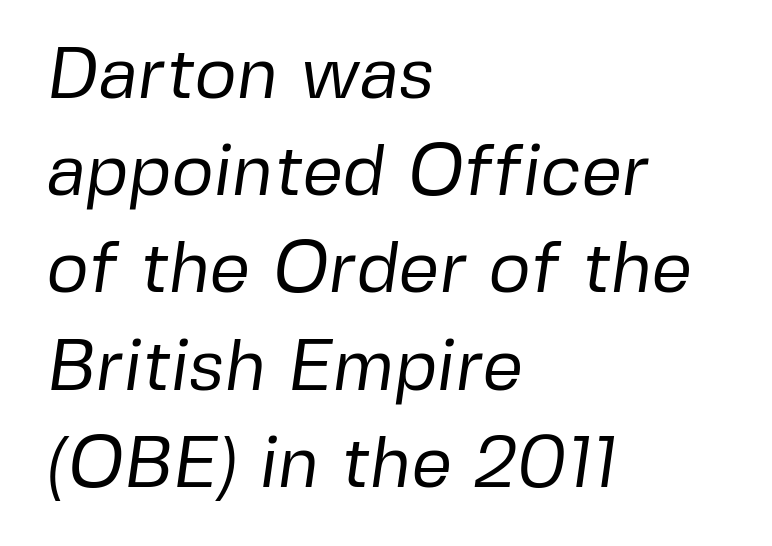
Q: Is the text bold? A: No.
Q: Is the typeface a serif or a sans-serif typeface? A: Sans-serif.
Q: Is the text underlined? A: No.
Q: How is the paragraph aligned? A: Left-aligned.
Q: Is the spacing between letters normal or unusually wide? A: Normal.
Q: Is the spacing between lines tight, normal or loose? A: Normal.
Q: Width (condensed, normal, or wide)? A: Normal.
Q: Stroke contrast? A: Low.
Q: x-height? A: Medium.
Q: Monospaced? A: No.
